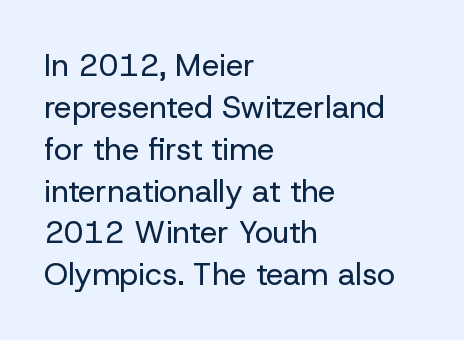
The horizontal fit of the characters is conventional and even. Nobody drew a line under any word here. Honestly, the row spacing looks completely unremarkable. A light-to-regular cut is what we see here. One-word summary of the alignment: left.
